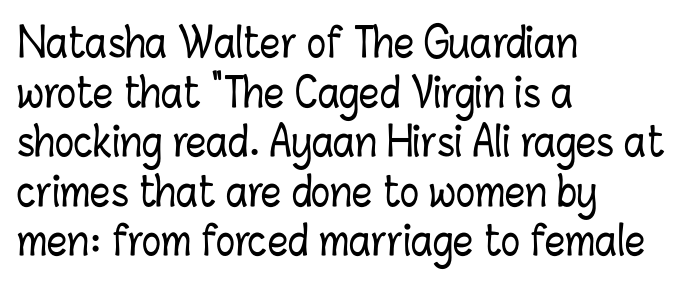
The letters sit at their default tracking, neither squeezed nor spread. The words here are not underlined. Do the letters lean? They stand straight. Horizontal alignment here is leftward, the default for most running prose.
